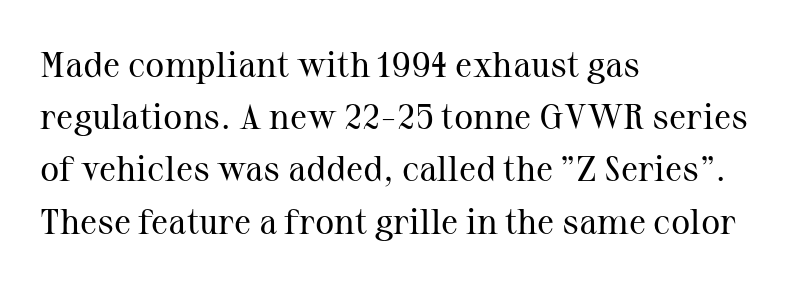
The image shows 36 px regular-weight serif type, upright; set left-aligned, normal line spacing (1.45x), normal letter spacing, not underlined; medium stroke contrast and a medium x-height.
